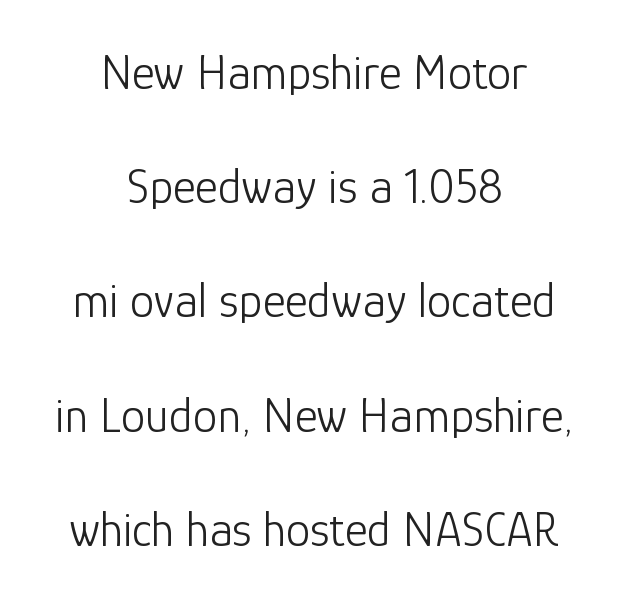
{"serif": "no", "italic": "no", "bold": "no", "weight": "light", "width": "normal", "stroke_contrast": "low", "x_height": "medium", "monospaced": "no", "underline": "no", "align": "center", "line_spacing": "loose", "line_spacing_ratio": 2.33, "letter_spacing": "normal", "letter_spacing_em": 0.0, "glyph_px": 49}
